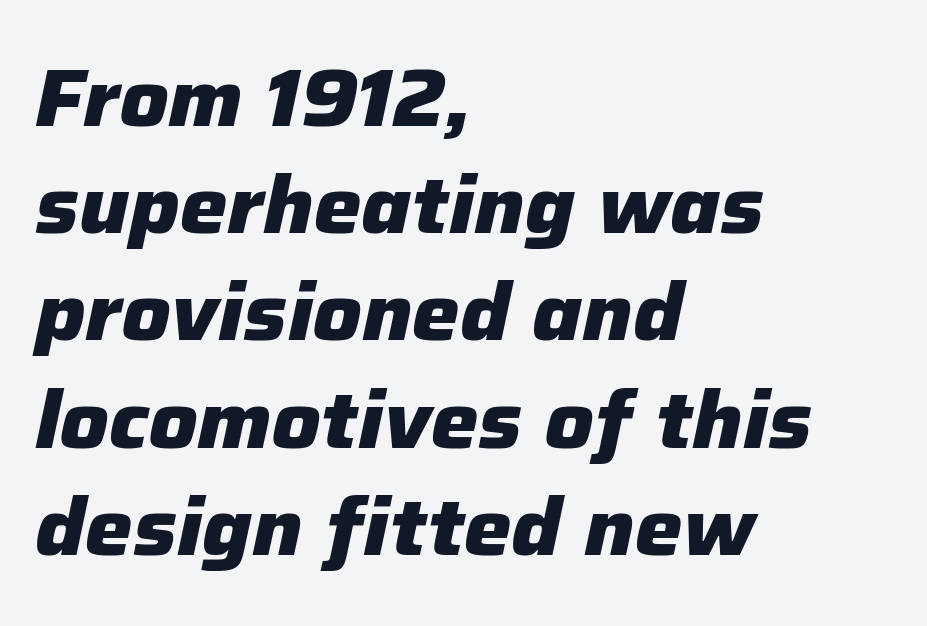
{"italic": "yes", "lean": "right", "slant_degrees": 12, "bold": "yes", "weight": "heavy", "width": "normal", "stroke_contrast": "low", "x_height": "medium", "monospaced": "no", "underline": "no", "align": "left", "line_spacing": "normal", "line_spacing_ratio": 1.34, "letter_spacing": "normal", "letter_spacing_em": 0.0, "glyph_px": 80}
